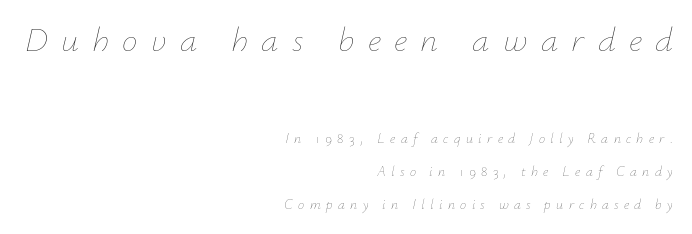
Q: Is the text bold? A: No.
Q: Is the text italic (slanted)? A: Yes, it leans right by about 12 degrees.
Q: Is the text underlined? A: No.
Q: How is the paragraph aligned? A: Right-aligned.
Q: Is the spacing between letters normal or unusually wide? A: Unusually wide.
Q: Is the spacing between lines tight, normal or loose? A: Loose.
Q: Which block of text is set in a larger size, the first (top) or the second (bottom)? A: The first (top) one.
Q: Width (condensed, normal, or wide)? A: Normal.
Q: Stroke contrast? A: Low.
Q: x-height? A: Small.
Q: Monospaced? A: No.
